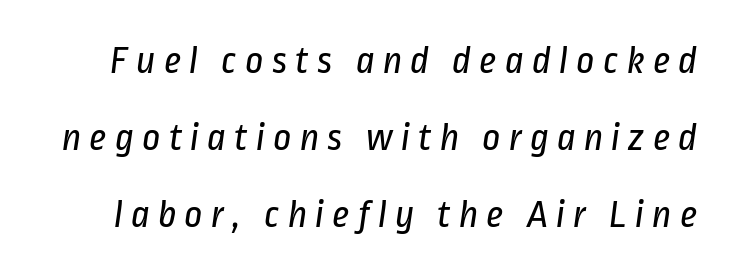
The image shows 40 px regular-weight, condensed sans-serif type; set loose line spacing (1.92x), unusually wide letter spacing (+0.2 em), not underlined; low stroke contrast and a medium x-height.
